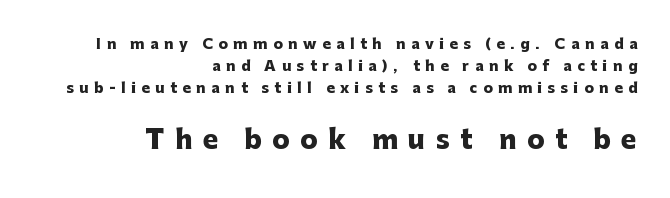
{"italic": "no", "bold": "yes", "underline": "no", "align": "right", "line_spacing": "normal", "line_spacing_ratio": 1.58, "letter_spacing": "wide", "letter_spacing_em": 0.4, "larger_block": "second", "size_ratio": 1.86, "glyph_px": 26}
